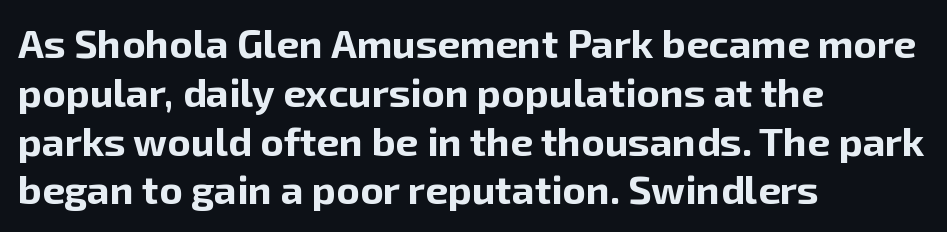
{"serif": "no", "italic": "no", "bold": "yes", "weight": "bold", "width": "normal", "stroke_contrast": "low", "x_height": "medium", "monospaced": "no", "underline": "no", "align": "left", "line_spacing_ratio": 1.22, "letter_spacing": "normal", "letter_spacing_em": 0.0, "glyph_px": 40}
